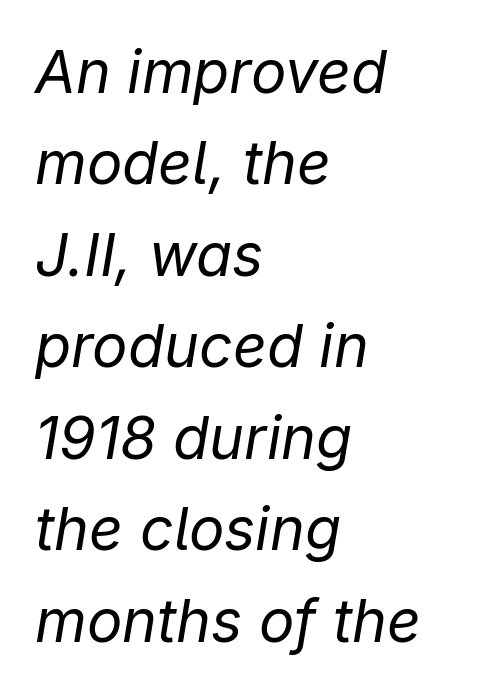
{"italic": "yes", "lean": "right", "slant_degrees": 9, "bold": "no", "weight": "regular", "width": "normal", "stroke_contrast": "low", "x_height": "medium", "monospaced": "no", "underline": "no", "align": "left", "line_spacing": "normal", "line_spacing_ratio": 1.55, "letter_spacing": "normal", "letter_spacing_em": 0.0, "glyph_px": 59}
